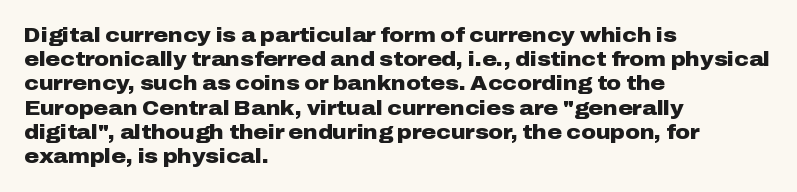
Q: Is the text bold? A: Yes.
Q: Is the text italic (slanted)? A: No, it is upright.
Q: Is the text underlined? A: No.
Q: How is the paragraph aligned? A: Left-aligned.
Q: Is the spacing between letters normal or unusually wide? A: Normal.
